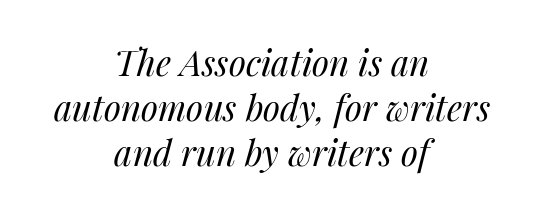
{"italic": "yes", "lean": "right", "slant_degrees": 14, "bold": "no", "weight": "regular", "width": "normal", "stroke_contrast": "medium", "x_height": "medium", "monospaced": "no", "underline": "no", "align": "center", "line_spacing": "normal", "line_spacing_ratio": 1.29, "letter_spacing": "normal", "letter_spacing_em": 0.0, "glyph_px": 35}
